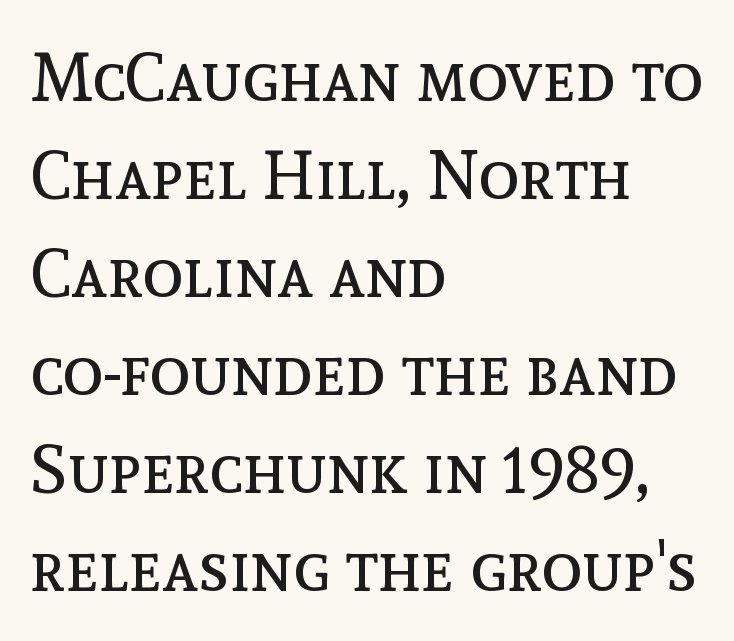
The lines in this sample share a left origin and differ only in where they stop. Nothing unusual about the tracking: characters are spaced as the font intends. The strip under each line holds only bare page. These lines are rendered in a variable-pitch font. The rows are spaced the way most documents space them. The typography opts for an upright posture over an oblique one.
